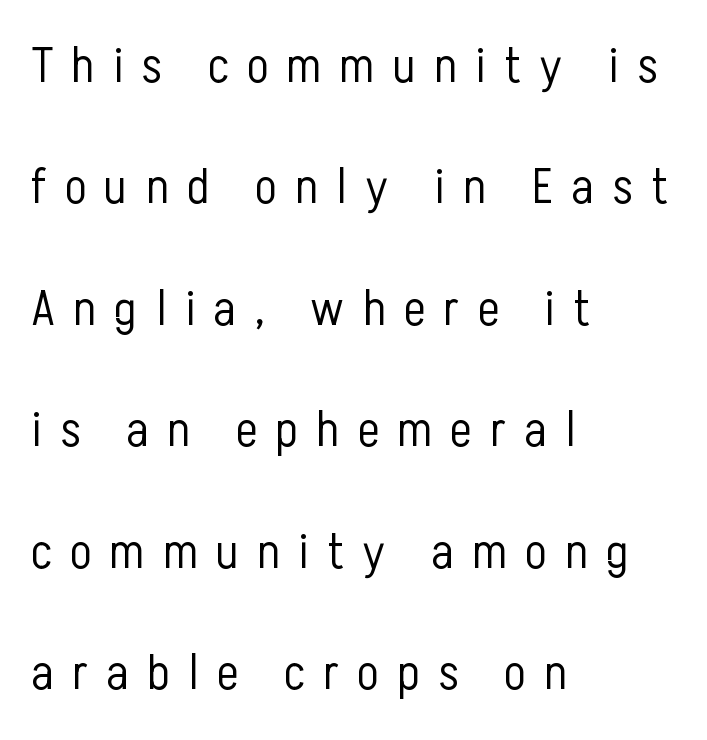
The image shows 51 px light, condensed sans-serif type, upright; set left-aligned, loose line spacing (2.38x), unusually wide letter spacing (+0.36 em), not underlined; low stroke contrast and a medium x-height.
